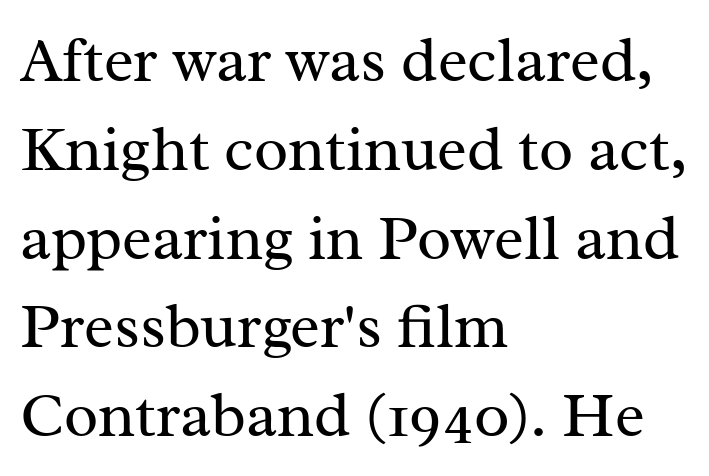
The image shows 63 px regular-weight serif type, upright; set left-aligned, normal line spacing (1.41x), normal letter spacing, not underlined; medium stroke contrast and a medium x-height.
